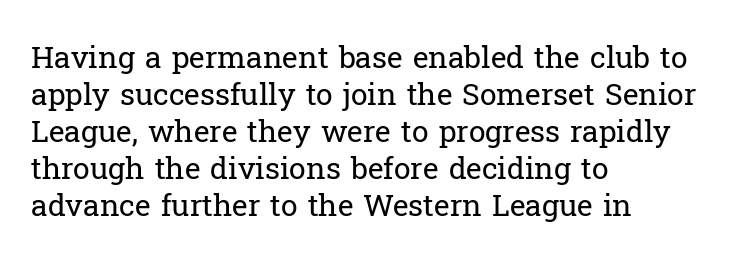
{"serif": "yes", "italic": "no", "bold": "no", "weight": "regular", "width": "normal", "stroke_contrast": "low", "x_height": "medium", "monospaced": "no", "underline": "no", "align": "left", "line_spacing_ratio": 1.23, "letter_spacing": "normal", "letter_spacing_em": 0.0, "glyph_px": 30}
